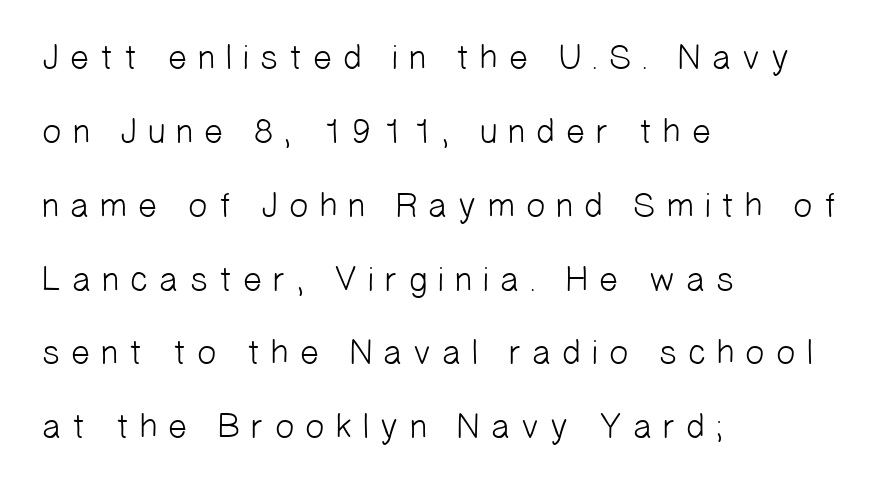
Q: Is the text bold? A: No.
Q: Is the typeface a serif or a sans-serif typeface? A: Sans-serif.
Q: Is the text underlined? A: No.
Q: How is the paragraph aligned? A: Left-aligned.
Q: Is the spacing between letters normal or unusually wide? A: Unusually wide.
Q: Is the spacing between lines tight, normal or loose? A: Loose.
Q: Width (condensed, normal, or wide)? A: Normal.
Q: Stroke contrast? A: Low.
Q: x-height? A: Medium.
Q: Monospaced? A: No.
